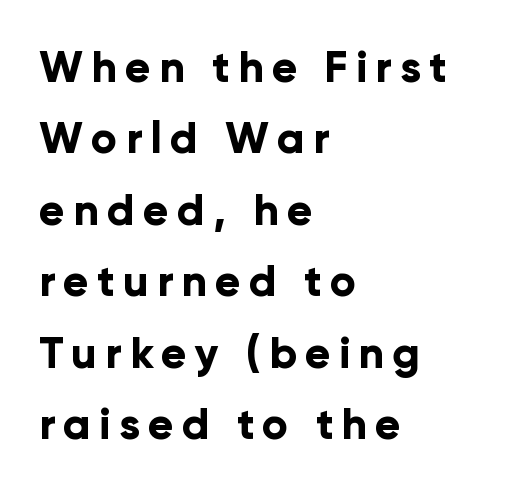
{"serif": "no", "italic": "no", "bold": "yes", "weight": "bold", "width": "normal", "stroke_contrast": "low", "x_height": "medium", "monospaced": "no", "underline": "no", "align": "left", "line_spacing": "normal", "line_spacing_ratio": 1.66, "glyph_px": 43}
